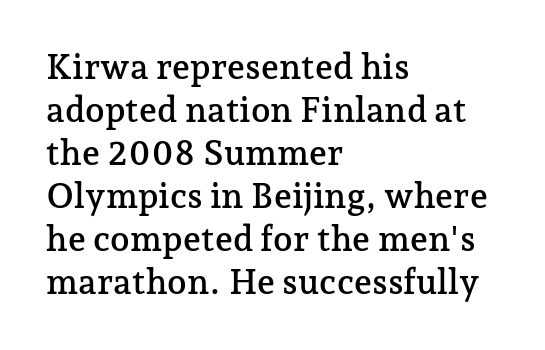
The image shows 35 px serif type, upright; set left-aligned, line spacing 1.23x, normal letter spacing, not underlined; low stroke contrast and a medium x-height.
